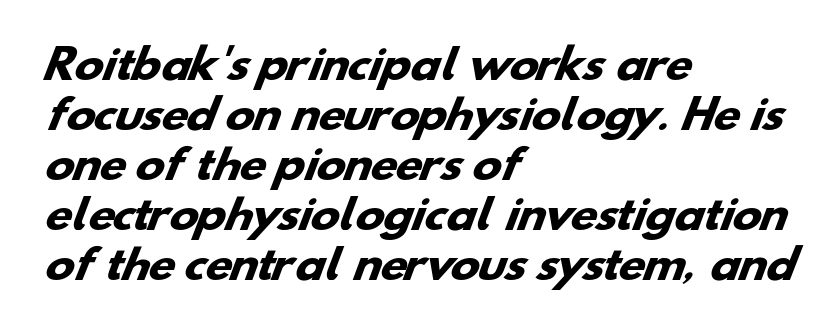
A clean baseline with only descenders dipping below it. Think of a printed novel: that variable character pitch is what you see here. Emphasis by weight is at full strength: bold. The passage shown is typeset with a sans-serif family.
